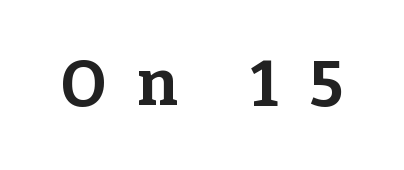
Each word looks stretched out because of the extra space between its letters. Do the characters align in a grid? No, the font is proportional. Observe the serifs anchoring each vertical stroke in this sample. Caption: bold face, heavy strokes. This is the regular roman posture of the typeface.
